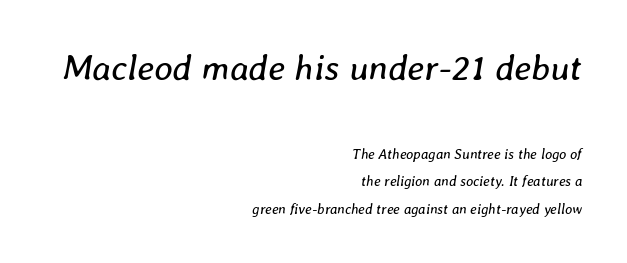
Type without underlining. In terms of leading, this rendering errs on the spacious side. In terms of posture, this sample is oblique. Stem width sits at or under what a default text font uses. The passage shown begins with its larger block and ends with its smaller one.
